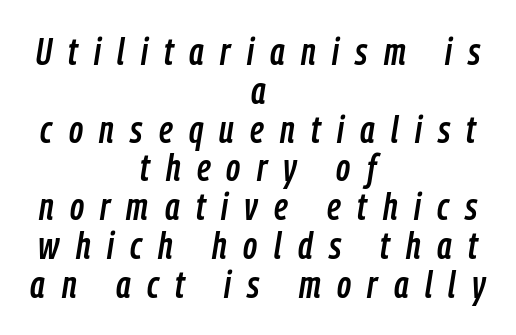
{"italic": "yes", "lean": "right", "slant_degrees": 9, "width": "condensed", "stroke_contrast": "low", "x_height": "medium", "monospaced": "no", "underline": "no", "align": "center", "line_spacing": "tight", "line_spacing_ratio": 1.02, "letter_spacing": "wide", "letter_spacing_em": 0.43, "glyph_px": 38}
